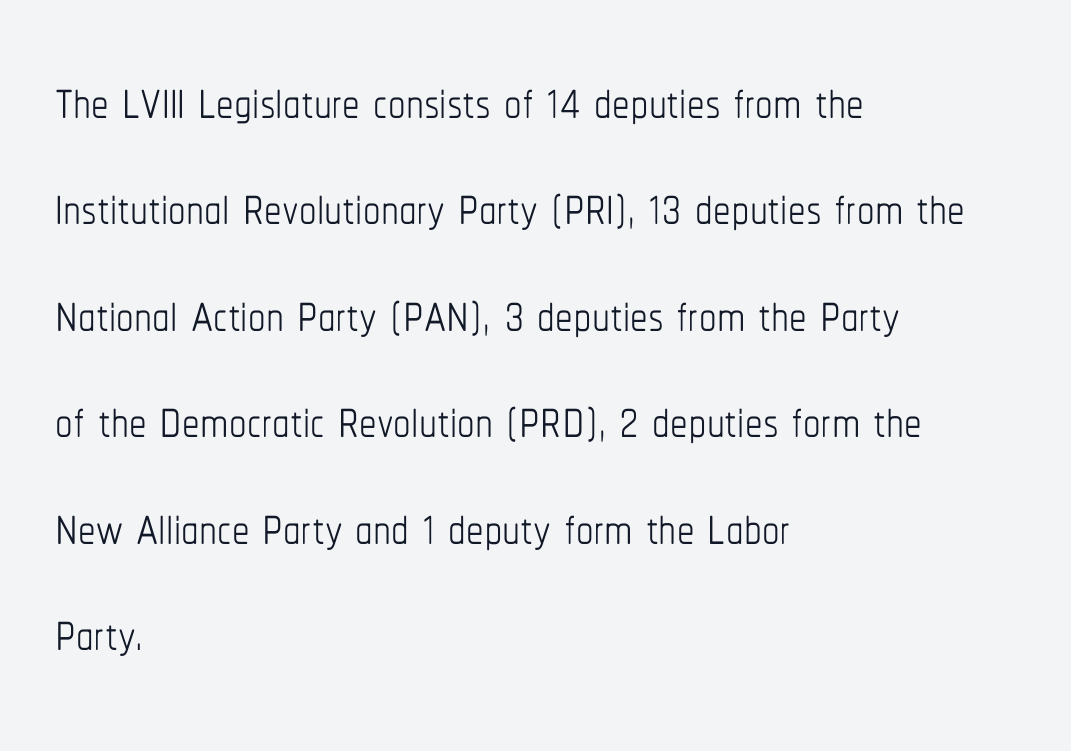
Looks like regular typesetting: each glyph gets only the width it needs. You can tell it's not italic because the verticals are truly vertical. Is there much room between lines? A standard amount, neither cramped nor airy. Weight: in the light-to-regular range.
